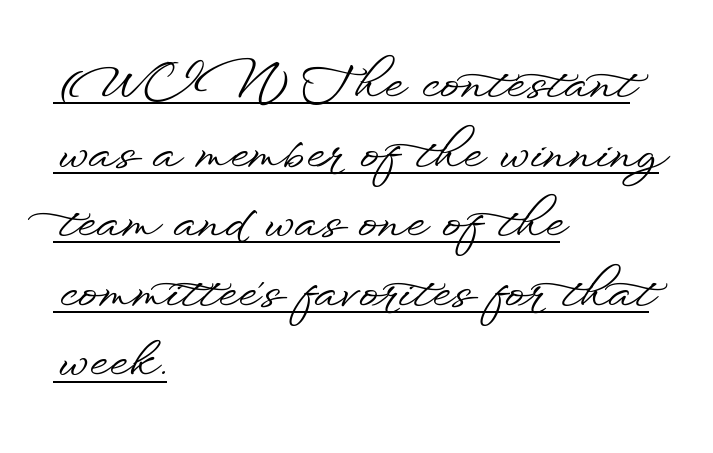
Q: Is the text italic (slanted)? A: Yes.
Q: Is the typeface a serif or a sans-serif typeface? A: Sans-serif.
Q: Is the text underlined? A: Yes.
Q: How is the paragraph aligned? A: Left-aligned.
Q: Is the spacing between letters normal or unusually wide? A: Normal.
Q: Is the spacing between lines tight, normal or loose? A: Normal.
Q: Width (condensed, normal, or wide)? A: Wide.
Q: Stroke contrast? A: Low.
Q: x-height? A: Small.
Q: Monospaced? A: No.
